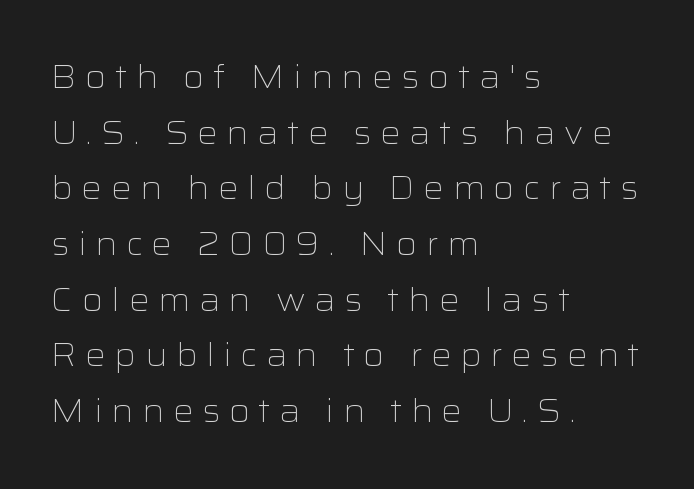
{"serif": "no", "italic": "no", "bold": "no", "weight": "light", "width": "wide", "stroke_contrast": "low", "x_height": "medium", "monospaced": "no", "underline": "no", "align": "left", "line_spacing_ratio": 1.74, "letter_spacing": "wide", "letter_spacing_em": 0.27, "glyph_px": 32}
